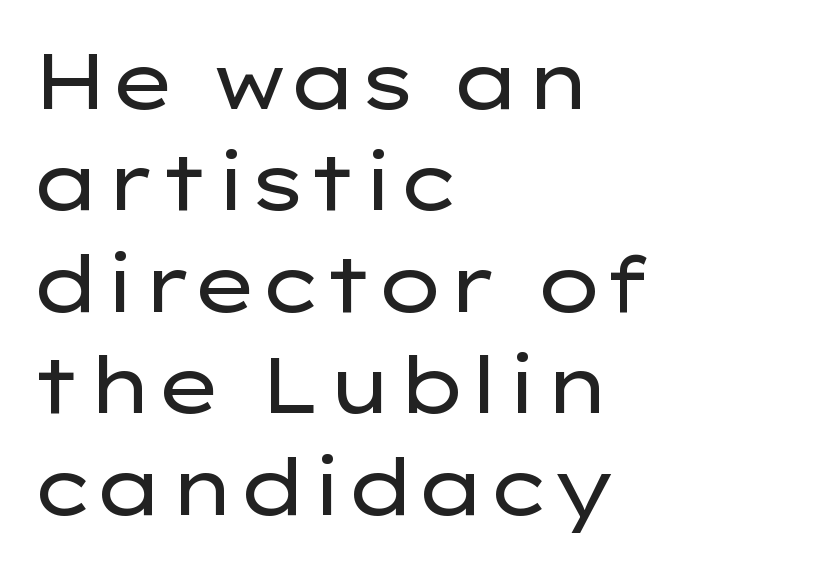
The space directly below the letters is spotless. Note the varied advance widths — an 'i' is clearly narrower than an 'm'. This sample keeps an unexceptional amount of space between lines. Spacing between characters is what you'd get straight out of the box. Each stroke keeps to a modest, everyday thickness or less.
